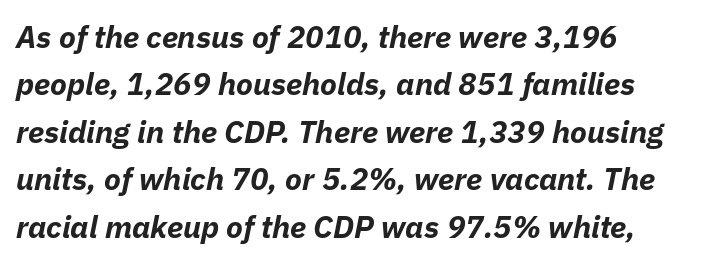
Each line starts at the same left margin while the right side varies. Unmarked baselines from the first word to the last. Bold? Absolutely — the strokes are thick and heavy. The axis of the letterforms is tilted away from vertical.
